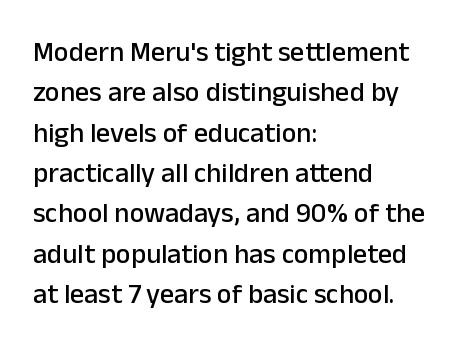
Characters remain perfectly vertical along every line. Varying glyph widths throughout — classic text-font behaviour. The face used here is a sans, in the tradition of grotesques and geometrics. Which margin do the lines hug? The left one — the right edge is uneven. Whoever set this chose a conventional vertical rhythm.
